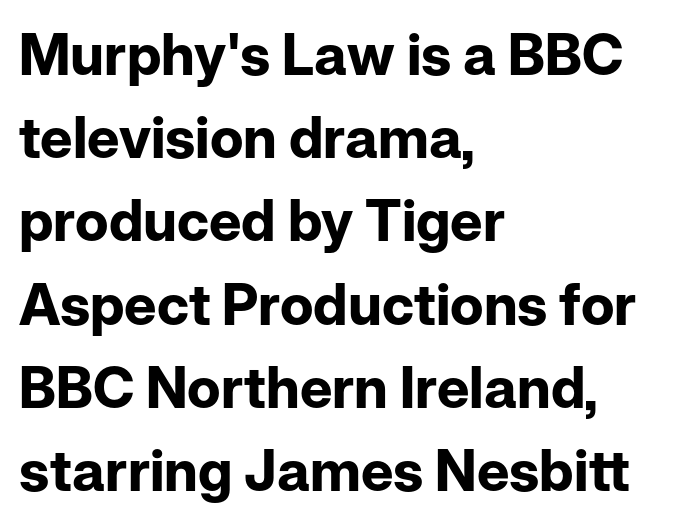
The paragraph shown leans on its left margin. Check under the words: just untouched page. In terms of letterform style, serifs are entirely absent. The passage shown is emphatically bold. Designer's note — italics off, roman on. The gaps between neighbouring characters are ordinary and unremarkable.
